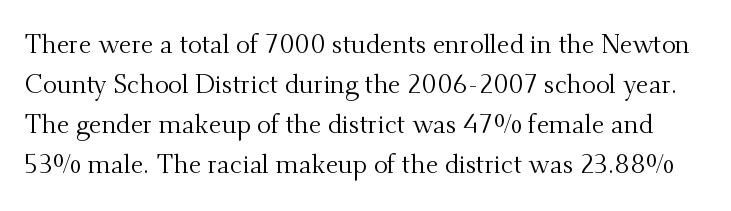
Is the letter spacing exaggerated? No — it looks like the ordinary default. Each stroke keeps to a modest, everyday thickness or less. Type without underlining. Tall strokes in this sample are plumb rather than angled.
